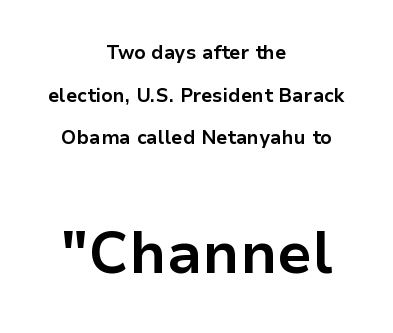
The typography opts for an upright posture over an oblique one. These two chunks differ in scale, with the bottom chunk taking the larger measure. Stroke terminals: plain, sans-serif. A typesetter would call this leading open, well beyond the default. Look at the tracking — it's just the regular setting, nothing added. Horizontally, the lines are justified to the midpoint only.
